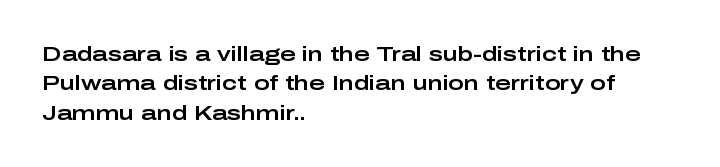
Q: Is the text italic (slanted)? A: No, it is upright.
Q: Is the text underlined? A: No.
Q: How is the paragraph aligned? A: Left-aligned.
Q: Is the spacing between letters normal or unusually wide? A: Normal.
Q: Is the spacing between lines tight, normal or loose? A: Normal.
